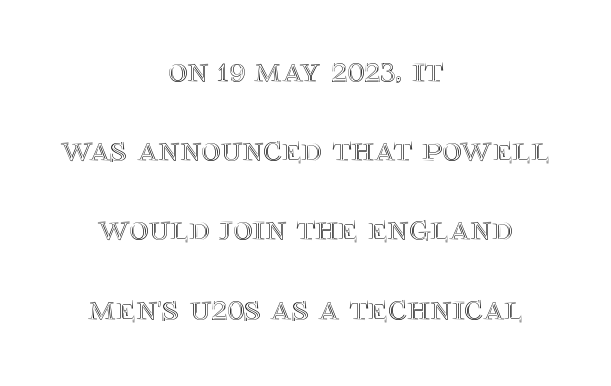
The image shows 37 px text type, upright; set centered, loose line spacing (2.14x), normal letter spacing, not underlined; a large x-height.
